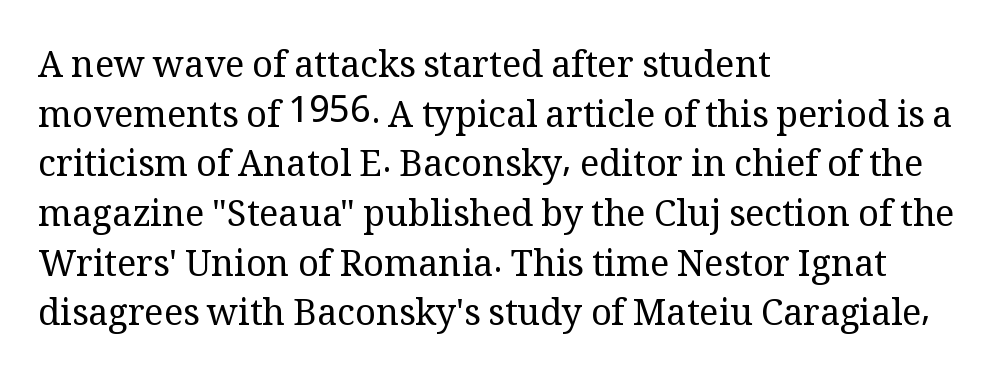
{"serif": "yes", "italic": "no", "bold": "no", "weight": "regular", "width": "normal", "stroke_contrast": "medium", "x_height": "medium", "monospaced": "no", "underline": "no", "align": "left", "line_spacing": "normal", "line_spacing_ratio": 1.38, "letter_spacing": "normal", "letter_spacing_em": 0.0, "glyph_px": 36}
